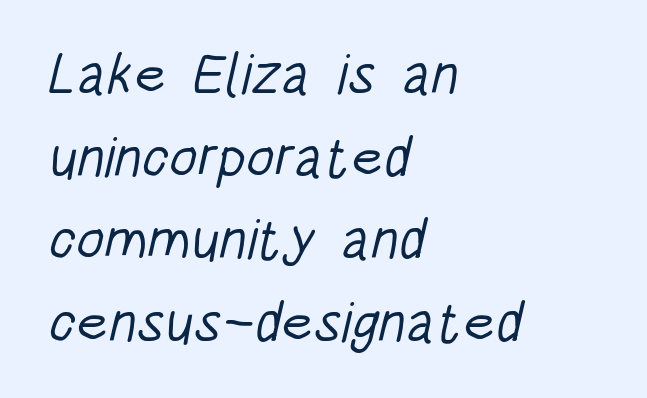
Q: Is the text bold? A: No.
Q: Is the typeface a serif or a sans-serif typeface? A: Sans-serif.
Q: Is the text underlined? A: No.
Q: How is the paragraph aligned? A: Left-aligned.
Q: Is the spacing between letters normal or unusually wide? A: Normal.
Q: Is the spacing between lines tight, normal or loose? A: Normal.
Q: Width (condensed, normal, or wide)? A: Condensed.
Q: Stroke contrast? A: Low.
Q: x-height? A: Large.
Q: Monospaced? A: No.
